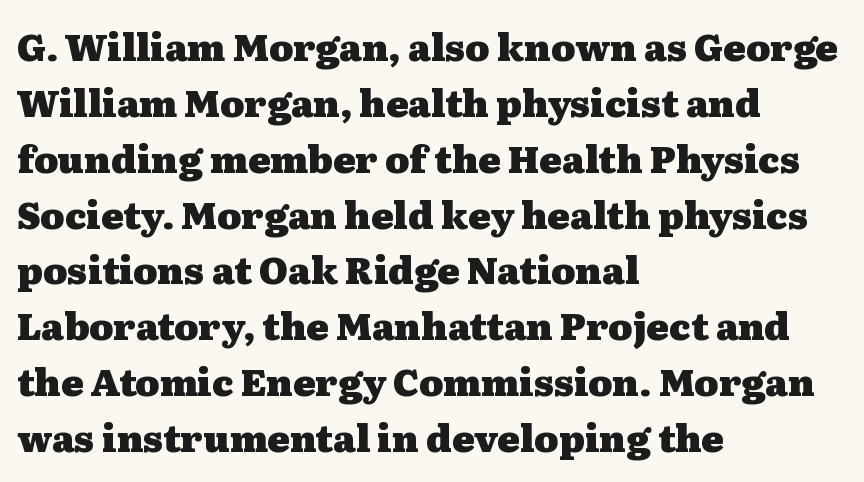
The face used here is proportionally spaced, like ordinary book or web type. The text was rendered using a seriffed face with decorative stroke endings. Short and long lines alike share a common starting point at left. As a designer I'd log this as weight 700, bold.
